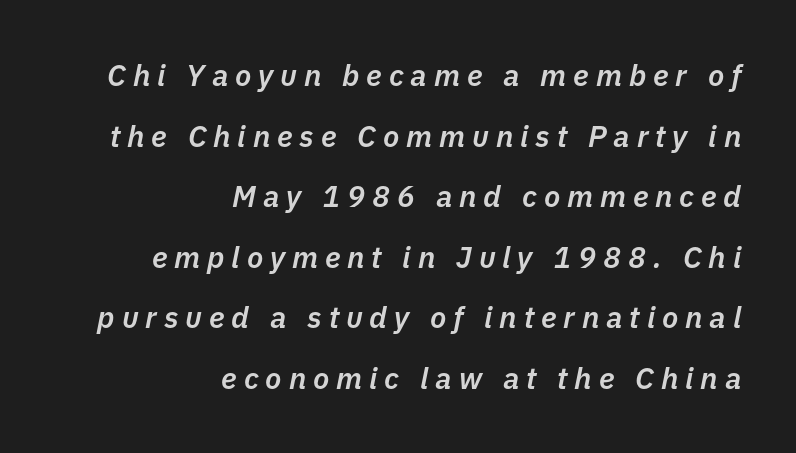
Spacing verdict: proportional, widths tailored to each character. The passage shown is not underscored anywhere. Regarding leading, the lines here are spaced well apart. Teacher's note: observe the even right margin — that is flush-right alignment. Does extra space separate the letters? Yes, quite a lot of it. Typesetter's note: demi weight, one step under bold.
